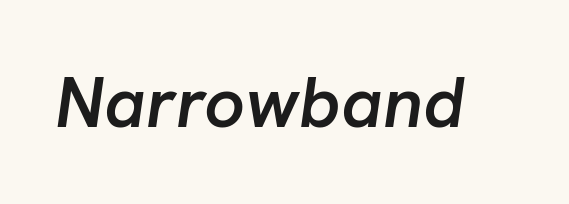
{"italic": "yes", "lean": "right", "slant_degrees": 8, "bold": "semi", "weight": "semibold", "width": "normal", "stroke_contrast": "low", "x_height": "medium", "monospaced": "no", "underline": "no", "letter_spacing": "normal", "letter_spacing_em": 0.0, "glyph_px": 72}
